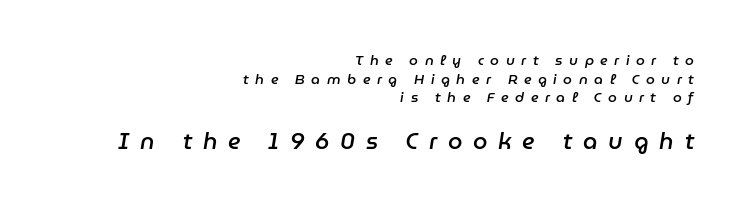
The image shows 23 px text type, italic (leaning right); set right-aligned, normal line spacing (1.33x), unusually wide letter spacing (+0.47 em), not underlined; the second (bottom) block is 1.64x larger.
